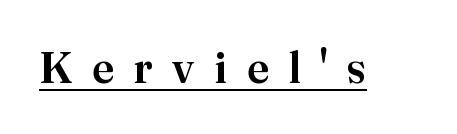
Check where the strokes stop: tiny serifs finish them off. Quick note: underline on. Tracking here is generous; glyphs stand well apart from one another. Upright lettering throughout. Proportional: the letters do not fall into vertical columns.
